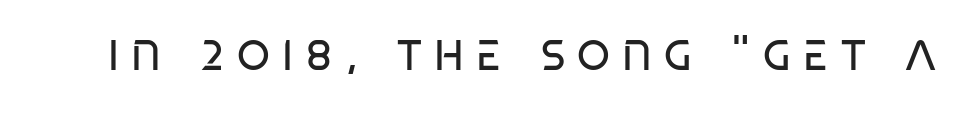
The image shows 42 px regular-weight, condensed sans-serif type, upright; set unusually wide letter spacing (+0.29 em), not underlined; low stroke contrast and a large x-height.
